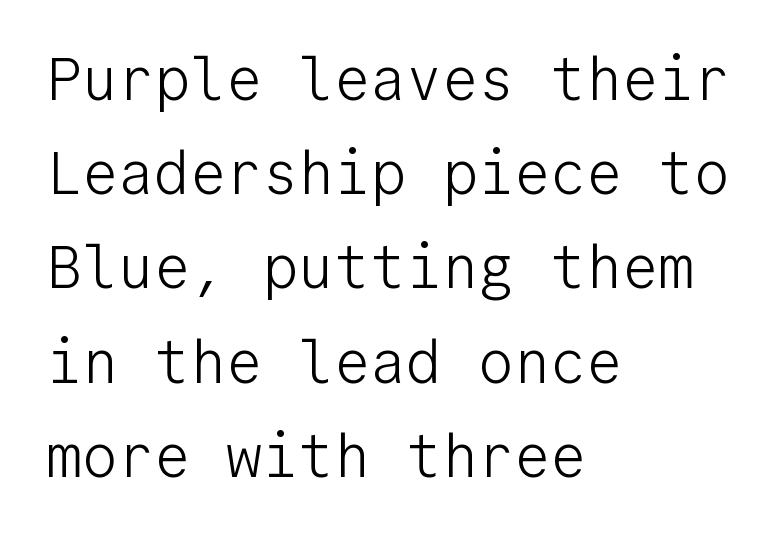
The image shows 60 px light sans-serif type, upright, monospaced; set left-aligned, normal line spacing (1.57x), normal letter spacing, not underlined; low stroke contrast and a medium x-height.
